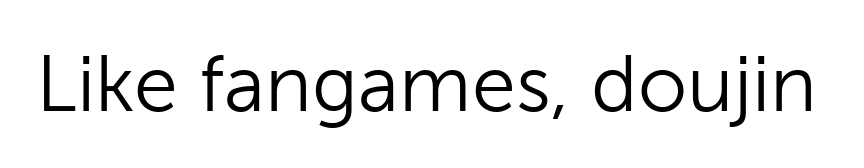
Q: Is the text bold? A: No.
Q: Is the text italic (slanted)? A: No, it is upright.
Q: Is the typeface a serif or a sans-serif typeface? A: Sans-serif.
Q: Is the text underlined? A: No.
Q: Is the spacing between letters normal or unusually wide? A: Normal.
Q: Width (condensed, normal, or wide)? A: Normal.
Q: Stroke contrast? A: Low.
Q: x-height? A: Medium.
Q: Monospaced? A: No.
